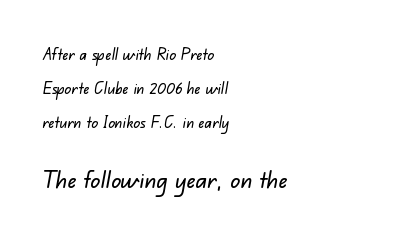
The image shows 24 px text type; set left-aligned, loose line spacing (2.11x), normal letter spacing, not underlined; the second (bottom) block is 1.5x larger.
